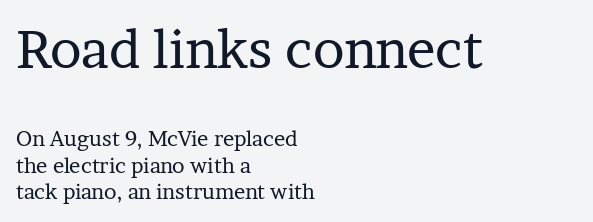
{"serif": "yes", "italic": "no", "bold": "no", "weight": "regular", "width": "normal", "stroke_contrast": "low", "x_height": "medium", "monospaced": "no", "underline": "no", "align": "left", "line_spacing": "normal", "line_spacing_ratio": 1.26, "letter_spacing": "normal", "letter_spacing_em": 0.0, "larger_block": "first", "size_ratio": 2.52, "glyph_px": 53}
